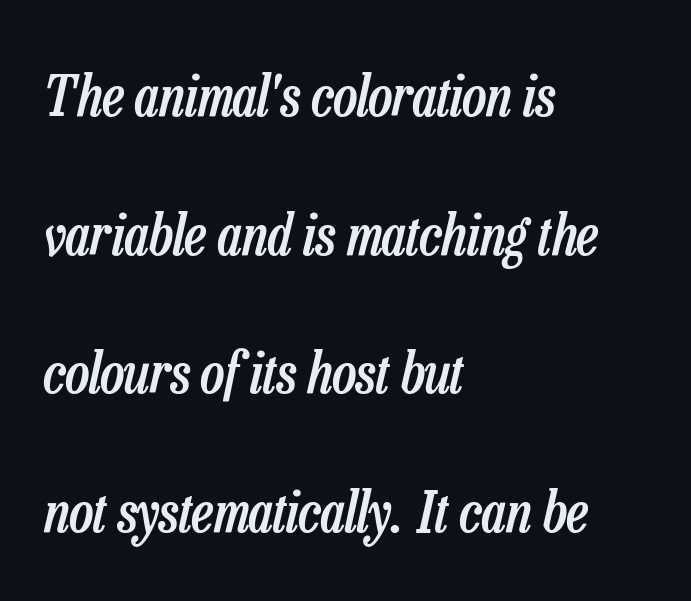
The image shows 57 px semibold, condensed type, italic (leaning right); set left-aligned, loose line spacing (2.43x), normal letter spacing, not underlined; low stroke contrast and a medium x-height.
